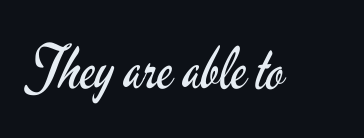
{"serif": "no", "bold": "no", "weight": "regular", "width": "condensed", "stroke_contrast": "low", "x_height": "small", "monospaced": "no", "underline": "no", "letter_spacing": "normal", "letter_spacing_em": 0.0, "glyph_px": 58}
